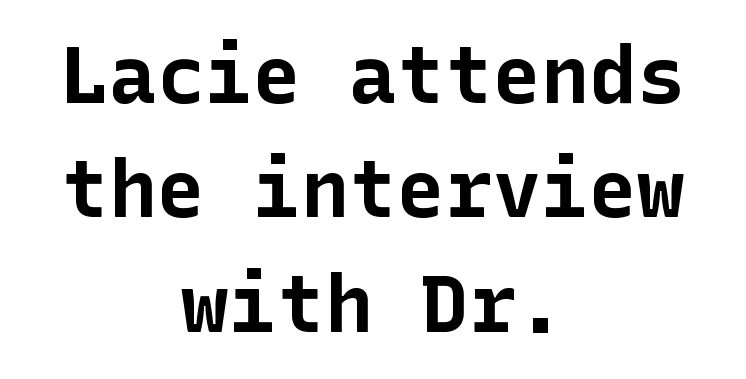
If you measured baseline to baseline, you'd find a middling distance. The face used here has the dense, thick strokes of a bold. The paragraph shown floats in the horizontal middle. The words here are not underlined.
